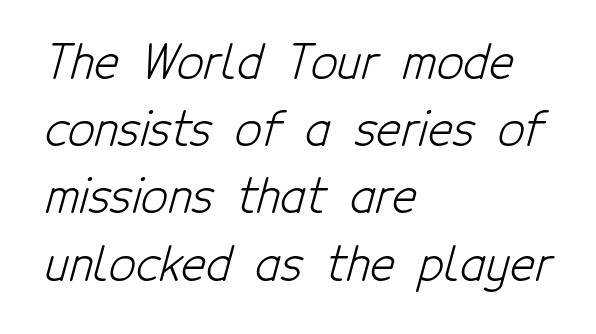
The compositor pushed each line to the left boundary. Only glyphs here, with clear space below each row. The letters look calm and open, with moderate or lighter stems. Glyph-to-glyph distance matches everyday printed text.
